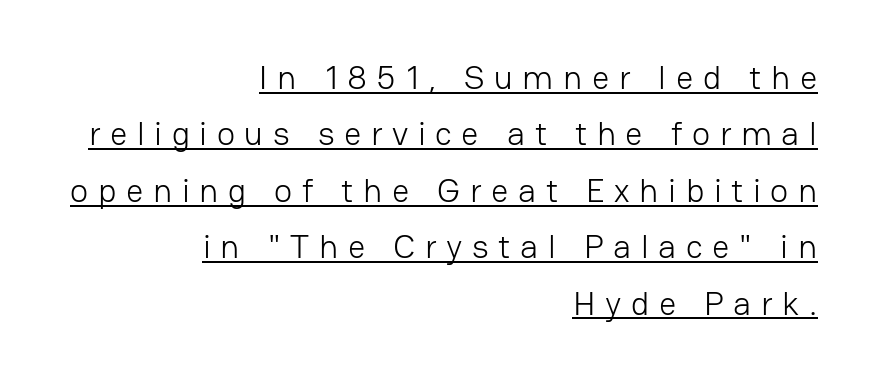
Each line of the rendering has a horizontal stroke beneath the glyphs. Reading down the column, the eye jumps a familiar distance to each next line. Nope, not italic — everything's standing straight. This sample has the flowing, uneven cadence of proportional lettering.
